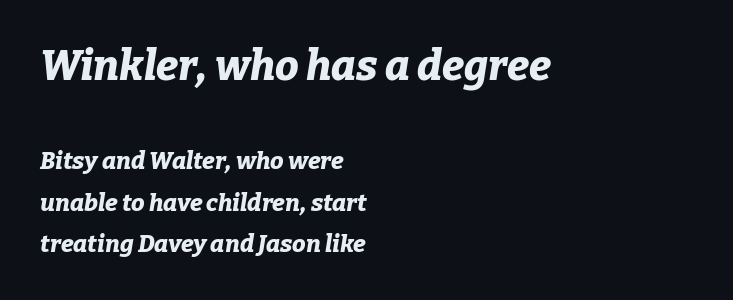
No extra tracking has been applied to these lines. A clean baseline with only descenders dipping below it. Each letter keeps its own natural width here, so spacing adapts to shape. I'd describe the lettering as bold — thick and assertive. Larger block? The one above; the one below is distinctly smaller.
